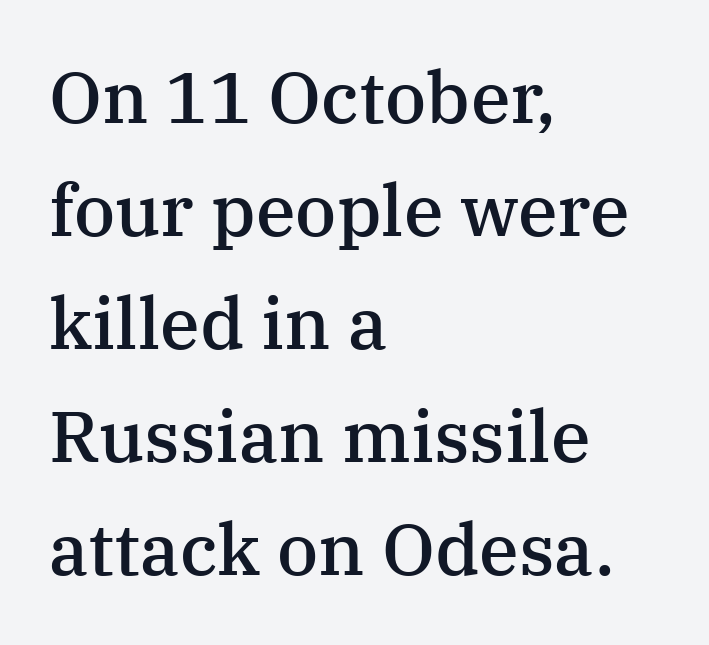
Q: Is the text bold? A: Semi-bold.
Q: Is the text italic (slanted)? A: No, it is upright.
Q: Is the typeface a serif or a sans-serif typeface? A: Serif.
Q: Is the text underlined? A: No.
Q: How is the paragraph aligned? A: Left-aligned.
Q: Is the spacing between letters normal or unusually wide? A: Normal.
Q: Is the spacing between lines tight, normal or loose? A: Normal.
Q: Width (condensed, normal, or wide)? A: Normal.
Q: Stroke contrast? A: Medium.
Q: x-height? A: Medium.
Q: Monospaced? A: No.
